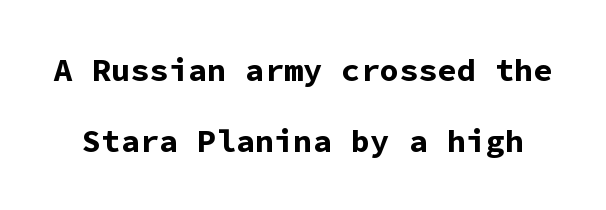
Q: Is the text bold? A: Yes.
Q: Is the text italic (slanted)? A: No, it is upright.
Q: Is the typeface a serif or a sans-serif typeface? A: Sans-serif.
Q: Is the text underlined? A: No.
Q: Is the spacing between letters normal or unusually wide? A: Normal.
Q: Is the spacing between lines tight, normal or loose? A: Loose.
Q: Width (condensed, normal, or wide)? A: Normal.
Q: Stroke contrast? A: Low.
Q: x-height? A: Medium.
Q: Monospaced? A: Yes.
